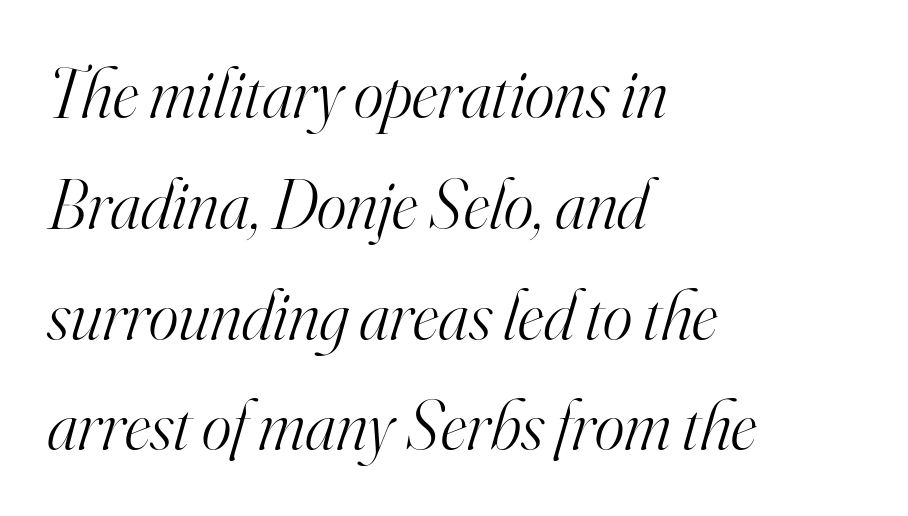
The text block is weighted toward the left margin, trailing off unevenly rightward. Students, note that the glyphs here touch the page at normal intervals. Note: serifs present on the glyphs. Plain, unruled lines of type. Italic: yes, the glyphs are oblique. Line spacing here is normal.
